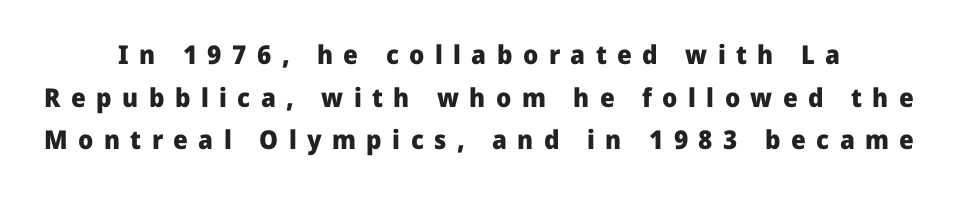
The image shows 26 px bold type, upright; set normal line spacing (1.64x), unusually wide letter spacing (+0.4 em), not underlined.
